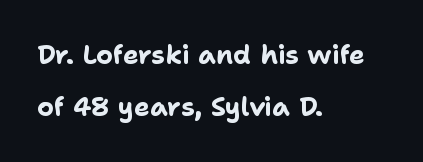
The image shows 26 px bold type, upright; set left-aligned, loose line spacing (1.99x), normal letter spacing, not underlined.
